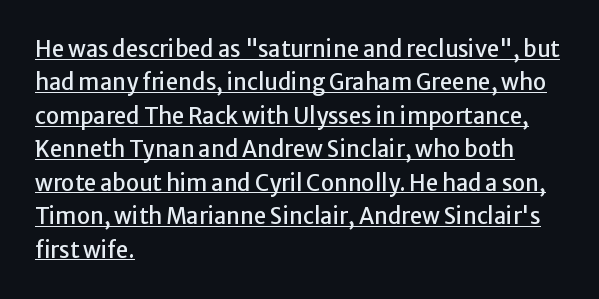
Does the copy run flush right? No — it runs flush left. Is there an underline? Yes — a line sits under the letters. Vertically, the passage feels balanced, rows spaced as you'd expect. Characters remain perfectly vertical along every line.
